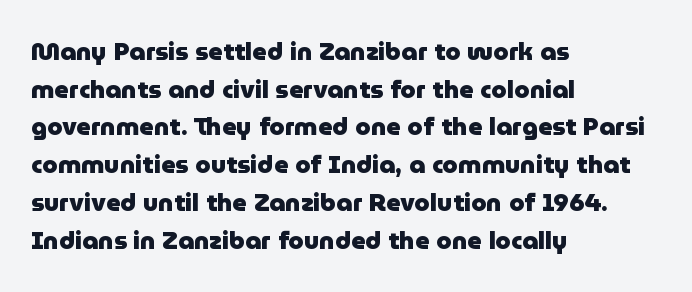
The image shows 25 px bold type, upright; set left-aligned, normal line spacing (1.51x), normal letter spacing, not underlined.
